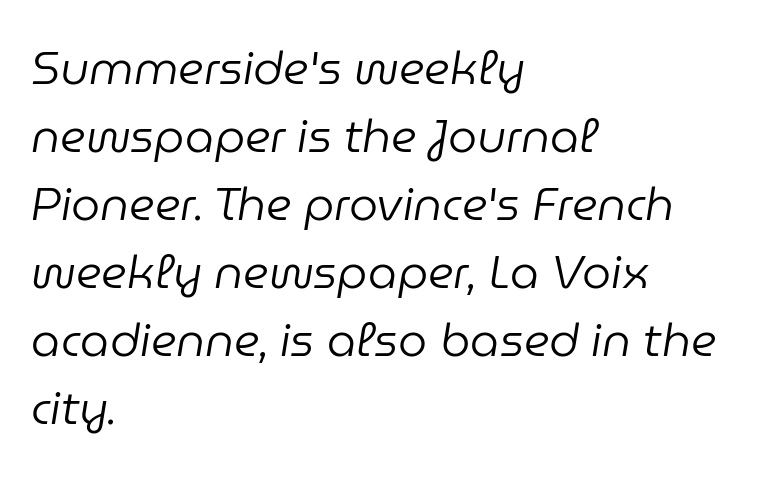
Q: Is the text bold? A: No.
Q: Is the text italic (slanted)? A: Yes, it leans right by about 9 degrees.
Q: Is the text underlined? A: No.
Q: How is the paragraph aligned? A: Left-aligned.
Q: Is the spacing between letters normal or unusually wide? A: Normal.
Q: Is the spacing between lines tight, normal or loose? A: Normal.
Q: Width (condensed, normal, or wide)? A: Normal.
Q: Stroke contrast? A: Low.
Q: x-height? A: Medium.
Q: Monospaced? A: No.
